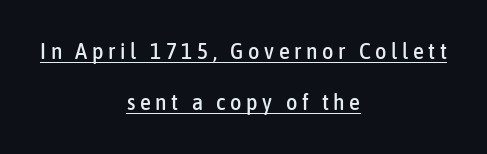
The image shows 22 px text type, upright; set centered, loose line spacing (2.33x), unusually wide letter spacing (+0.21 em), underlined.
